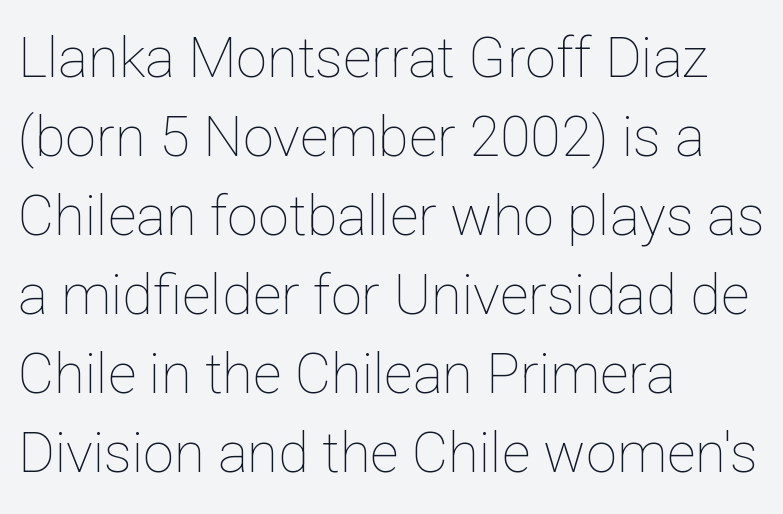
Q: Is the text bold? A: No.
Q: Is the text italic (slanted)? A: No, it is upright.
Q: Is the text underlined? A: No.
Q: How is the paragraph aligned? A: Left-aligned.
Q: Is the spacing between letters normal or unusually wide? A: Normal.
Q: Is the spacing between lines tight, normal or loose? A: Normal.
Q: Width (condensed, normal, or wide)? A: Normal.
Q: Stroke contrast? A: Low.
Q: x-height? A: Medium.
Q: Monospaced? A: No.
